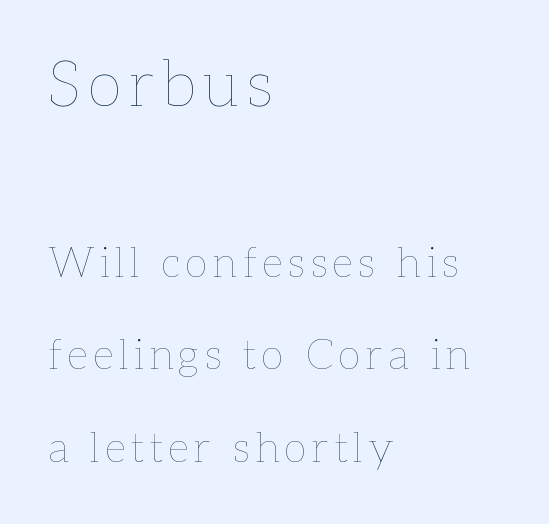
{"italic": "no", "bold": "no", "weight": "thin", "width": "normal", "stroke_contrast": "low", "x_height": "medium", "monospaced": "no", "underline": "no", "align": "left", "line_spacing": "loose", "line_spacing_ratio": 2.21, "larger_block": "first", "size_ratio": 1.5, "glyph_px": 63}
